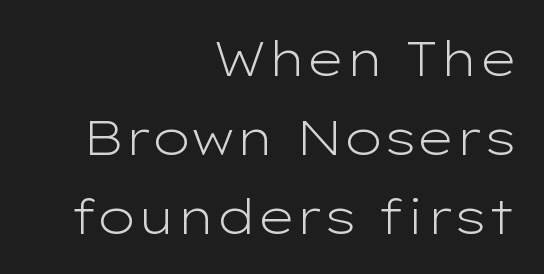
{"serif": "no", "italic": "no", "bold": "no", "weight": "light", "width": "wide", "stroke_contrast": "low", "x_height": "medium", "monospaced": "no", "underline": "no", "align": "right", "line_spacing": "normal", "line_spacing_ratio": 1.61, "letter_spacing": "normal", "letter_spacing_em": 0.0, "glyph_px": 49}
